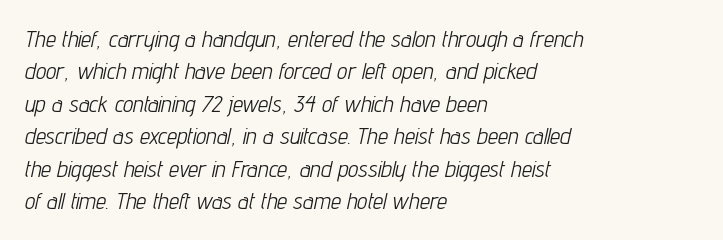
{"italic": "yes", "lean": "right", "slant_degrees": 12, "bold": "no", "underline": "no", "align": "left", "line_spacing": "normal", "line_spacing_ratio": 1.41, "letter_spacing": "normal", "letter_spacing_em": 0.0, "glyph_px": 23}
